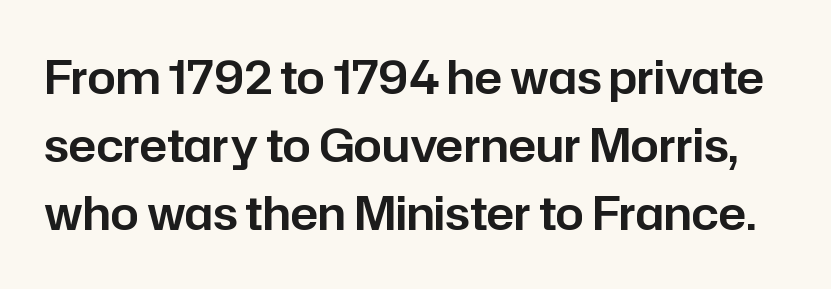
Nobody drew a line under any word here. Between one letter and the next there's only the usual sliver of space. The face used here is proportionally spaced, like ordinary book or web type. Interline gaps are of average width in this sample. Classification — sans serif.
